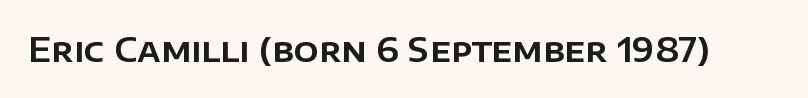
Q: Is the text italic (slanted)? A: No, it is upright.
Q: Is the typeface a serif or a sans-serif typeface? A: Sans-serif.
Q: Is the text underlined? A: No.
Q: Is the spacing between letters normal or unusually wide? A: Normal.
Q: Width (condensed, normal, or wide)? A: Normal.
Q: Stroke contrast? A: Low.
Q: x-height? A: Large.
Q: Monospaced? A: No.
